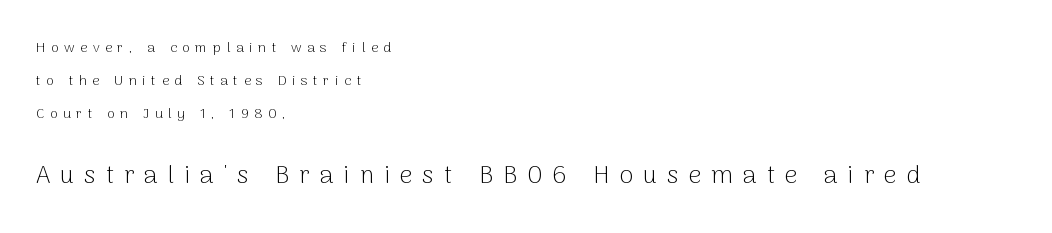
{"italic": "no", "bold": "no", "underline": "no", "align": "left", "line_spacing": "loose", "line_spacing_ratio": 2.37, "letter_spacing": "wide", "letter_spacing_em": 0.4, "larger_block": "second", "size_ratio": 1.79, "glyph_px": 25}
